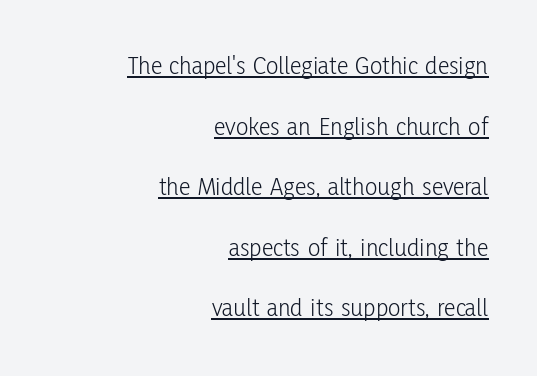
{"italic": "no", "bold": "no", "underline": "yes", "align": "right", "line_spacing": "loose", "line_spacing_ratio": 2.33, "letter_spacing": "normal", "letter_spacing_em": 0.0, "glyph_px": 26}
